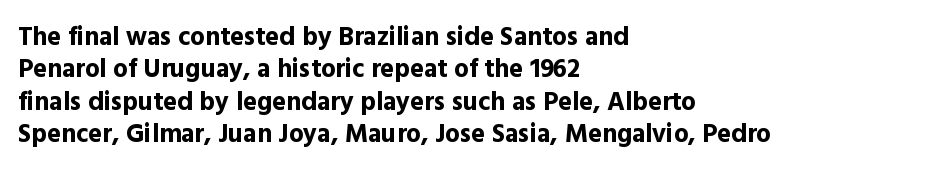
Interline gaps are of average width in this sample. Words float on clear page, feet unadorned. Weight check: bold — yes, fully. These lines were composed using upright roman letters.
